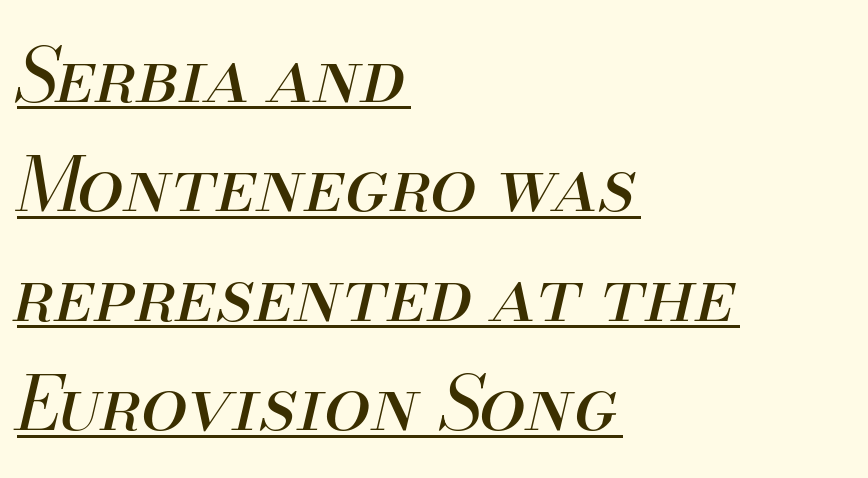
{"italic": "yes", "lean": "right", "slant_degrees": 13, "bold": "no", "weight": "regular", "width": "normal", "stroke_contrast": "medium", "x_height": "small", "monospaced": "no", "underline": "yes", "align": "left", "line_spacing": "normal", "line_spacing_ratio": 1.46, "letter_spacing": "normal", "letter_spacing_em": 0.0, "glyph_px": 75}
